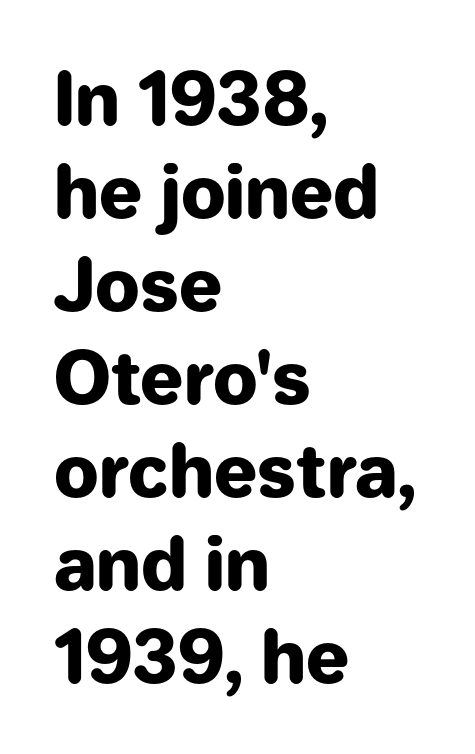
Q: Is the text bold? A: Yes.
Q: Is the text italic (slanted)? A: No, it is upright.
Q: Is the typeface a serif or a sans-serif typeface? A: Sans-serif.
Q: Is the text underlined? A: No.
Q: How is the paragraph aligned? A: Left-aligned.
Q: Is the spacing between letters normal or unusually wide? A: Normal.
Q: Is the spacing between lines tight, normal or loose? A: Normal.
Q: Width (condensed, normal, or wide)? A: Normal.
Q: Stroke contrast? A: Low.
Q: x-height? A: Medium.
Q: Monospaced? A: No.
